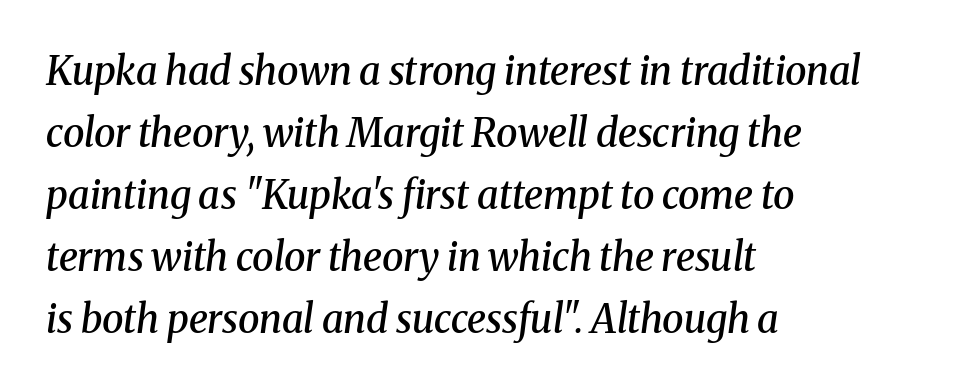
{"serif": "yes", "italic": "yes", "lean": "right", "slant_degrees": 8, "bold": "semi", "weight": "semibold", "width": "normal", "stroke_contrast": "medium", "x_height": "medium", "monospaced": "no", "underline": "no", "align": "left", "line_spacing": "normal", "line_spacing_ratio": 1.59, "letter_spacing": "normal", "letter_spacing_em": 0.0, "glyph_px": 39}
